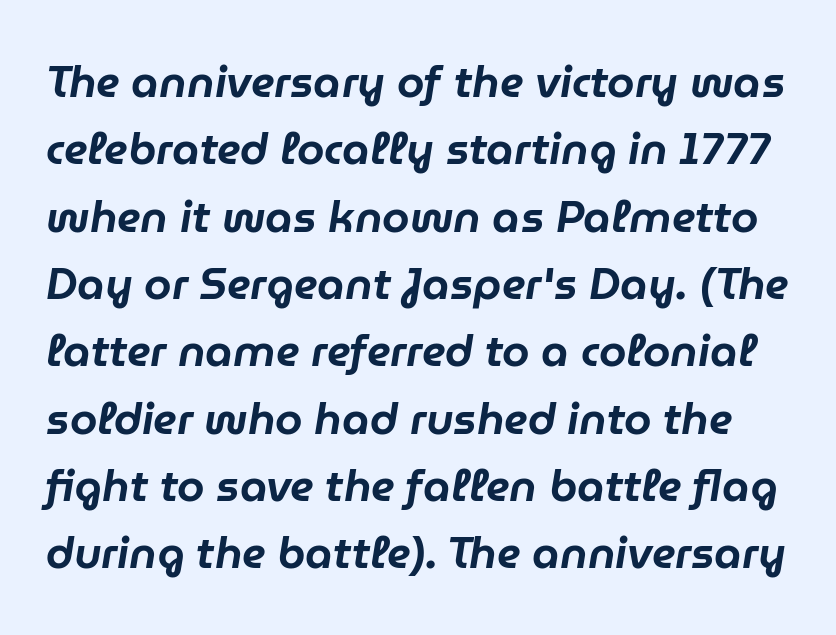
Q: Is the text italic (slanted)? A: Yes, it leans right by about 9 degrees.
Q: Is the text underlined? A: No.
Q: Is the spacing between letters normal or unusually wide? A: Normal.
Q: Is the spacing between lines tight, normal or loose? A: Normal.
Q: Width (condensed, normal, or wide)? A: Normal.
Q: Stroke contrast? A: Low.
Q: x-height? A: Medium.
Q: Monospaced? A: No.
